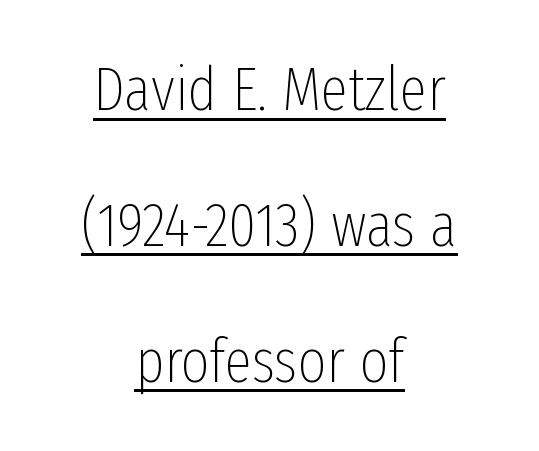
Font category for this specimen: sans-serif. Ascenders rise straight up at ninety degrees. Weight: in the light-to-regular range. A typesetter would call this proportional, since set widths differ per character. Somebody hit Ctrl+U on this one — the words are underlined. These lines keep a tight, regular rhythm from letter to letter.
